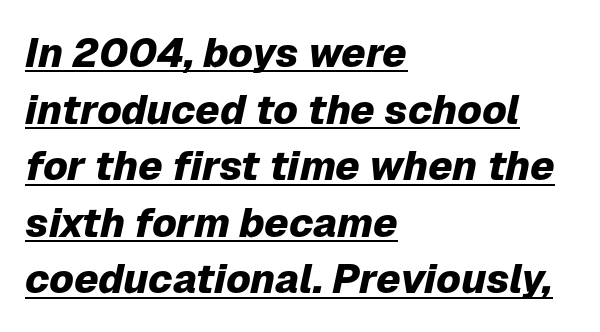
In CSS terms this would be text-align: left. Regular leading. Spacing verdict: proportional, widths tailored to each character. Short note: letters normally spaced. The rendering uses a bold face; every stroke is thick and dark. Looking at the ascenders, they clearly lean.
